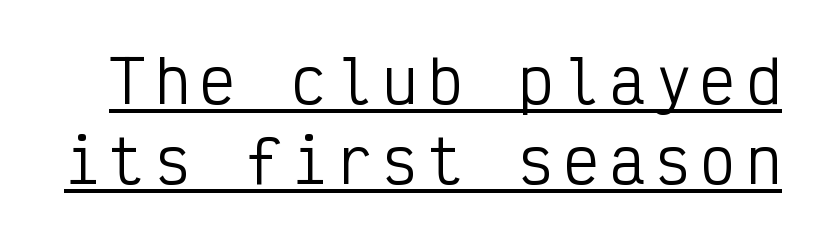
These lines are composed in type without serifs. Letters have the restrained weight of plain body copy at most. Each letter, wide or thin by design, is forced into the same width here. The lettering is marked with a stroke running underneath it. The space between consecutive lines is moderate. These lines were composed using upright roman letters.
